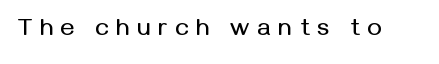
The image shows 24 px text type, upright; set unusually wide letter spacing (+0.32 em), not underlined.
